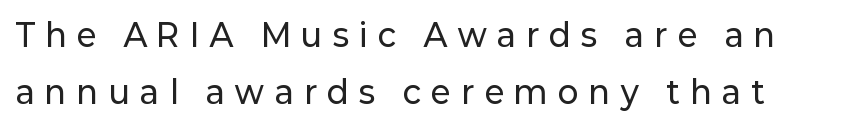
The image shows 31 px sans-serif type, upright; set line spacing 1.85x, unusually wide letter spacing (+0.34 em), not underlined; low stroke contrast and a medium x-height.
